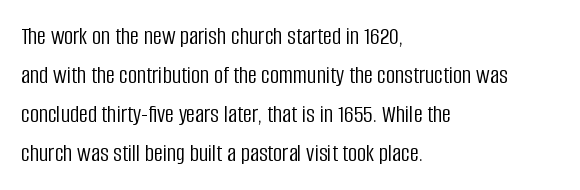
The image shows 25 px text type, upright; set left-aligned, normal line spacing (1.56x), normal letter spacing, not underlined.
